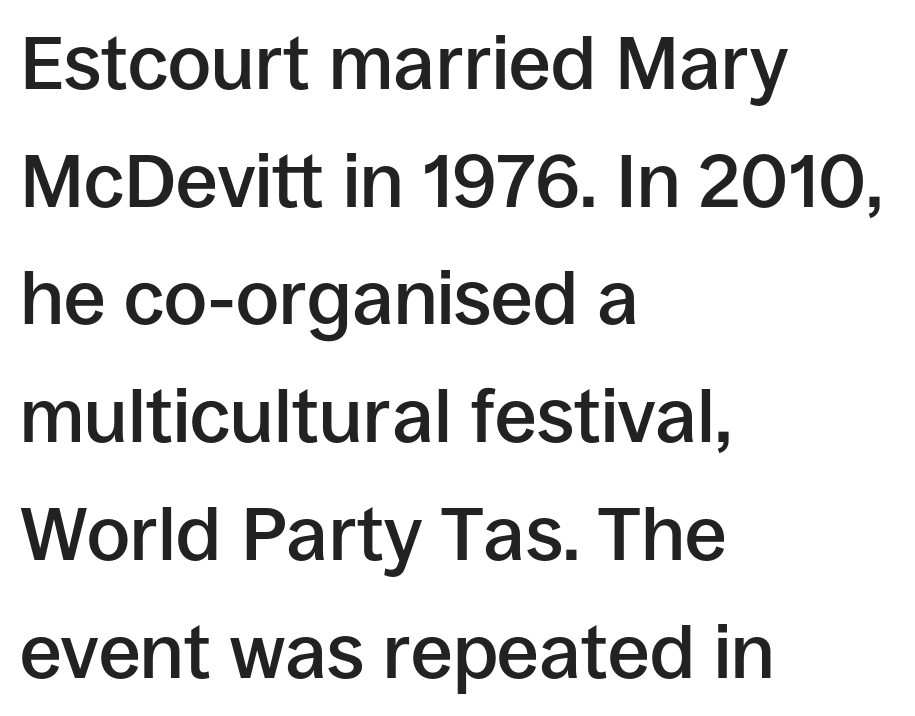
The image shows 75 px semibold sans-serif type, upright; set left-aligned, normal line spacing (1.57x), normal letter spacing, not underlined; low stroke contrast and a large x-height.
